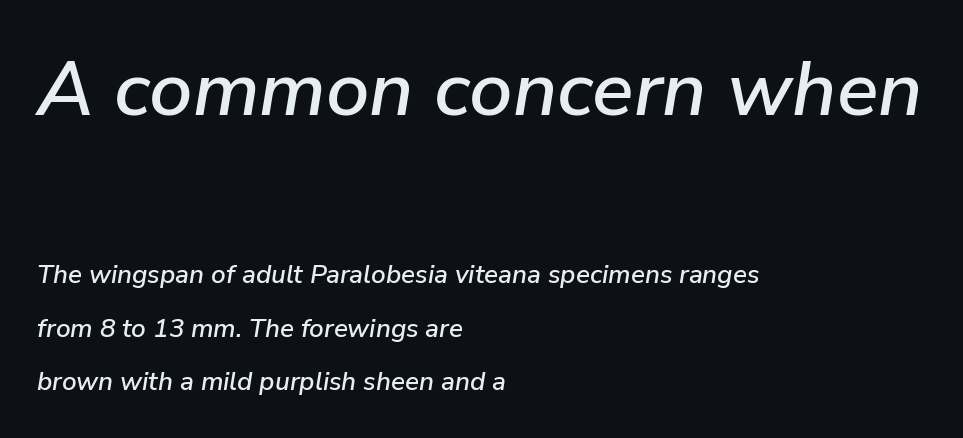
Q: Is the text italic (slanted)? A: Yes, it leans right by about 9 degrees.
Q: Is the text underlined? A: No.
Q: How is the paragraph aligned? A: Left-aligned.
Q: Is the spacing between letters normal or unusually wide? A: Normal.
Q: Is the spacing between lines tight, normal or loose? A: Loose.
Q: Which block of text is set in a larger size, the first (top) or the second (bottom)? A: The first (top) one.
Q: Width (condensed, normal, or wide)? A: Normal.
Q: Stroke contrast? A: Low.
Q: x-height? A: Medium.
Q: Monospaced? A: No.
